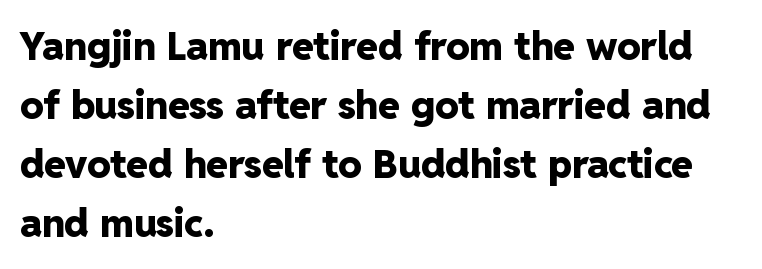
How would I describe the line gaps? Plain and ordinary. Here the designer chose a conventional face with non-uniform glyph widths. Alignment: flush left. Strokes here are thick enough to call this a true bold.
